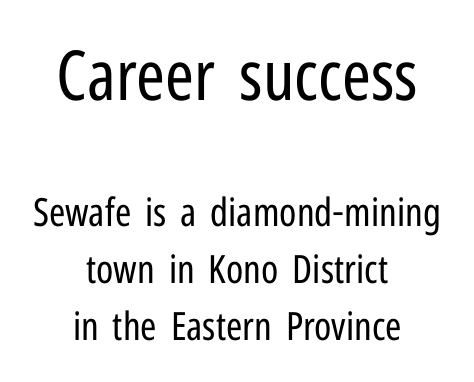
The image shows 69 px regular-weight, condensed sans-serif type, upright; set centered, normal line spacing (1.46x), normal letter spacing, not underlined; the first (top) block is 1.77x larger; low stroke contrast and a medium x-height.
